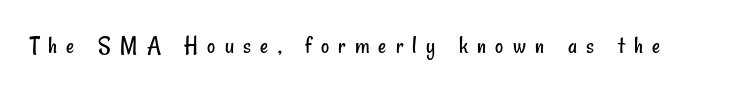
The image shows 25 px text type; set unusually wide letter spacing (+0.37 em), not underlined.
